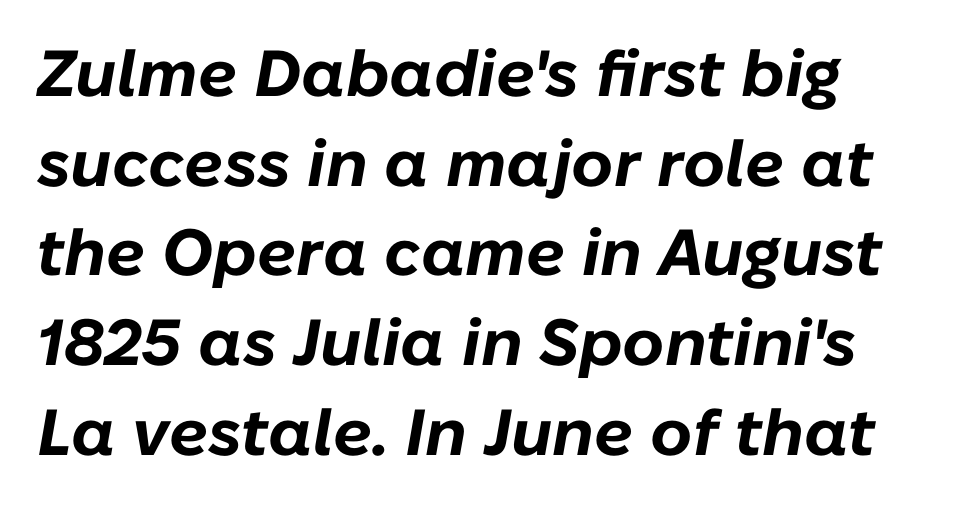
{"italic": "yes", "lean": "right", "slant_degrees": 10, "bold": "yes", "weight": "bold", "width": "normal", "stroke_contrast": "low", "x_height": "medium", "monospaced": "no", "underline": "no", "align": "left", "line_spacing": "normal", "line_spacing_ratio": 1.38, "letter_spacing": "normal", "letter_spacing_em": 0.0, "glyph_px": 65}
